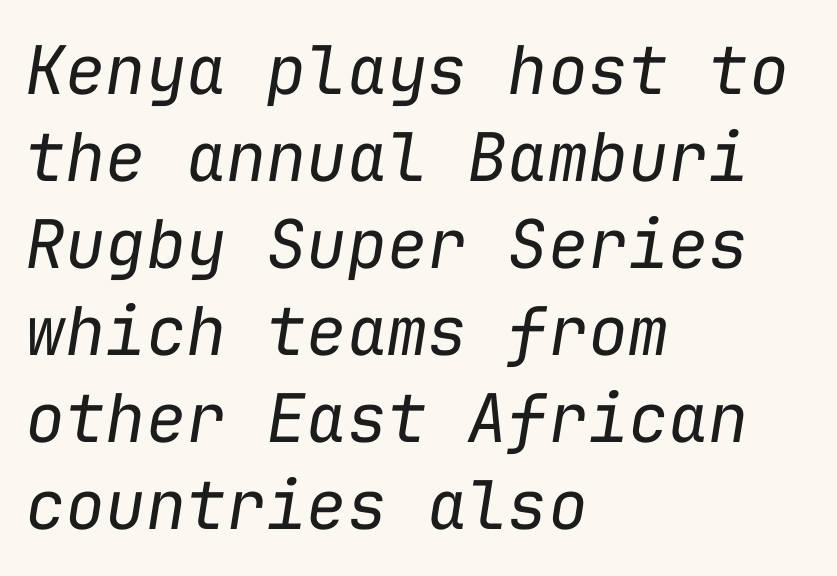
The text block is weighted toward the left margin, trailing off unevenly rightward. The rendering uses typewriter-style spacing with identical character cells. Each row of text sits above clean, open space. What's the leading like? Ordinary, nothing unusual.
